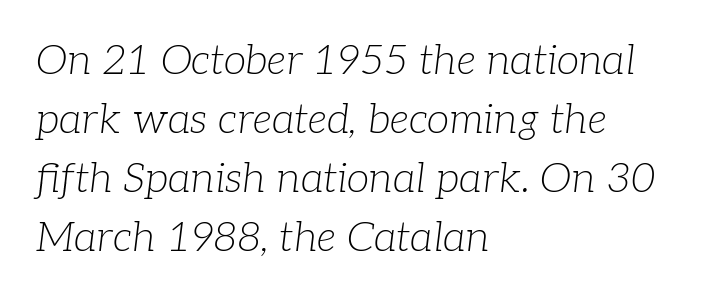
The image shows 41 px light serif type, italic (leaning right); set left-aligned, normal line spacing (1.44x), normal letter spacing, not underlined; low stroke contrast and a medium x-height.
